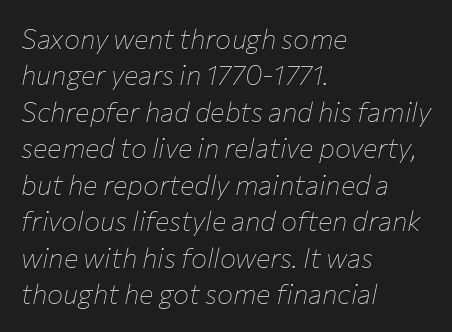
The image shows 27 px text type, italic (leaning right); set left-aligned, normal line spacing (1.35x), normal letter spacing, not underlined.
